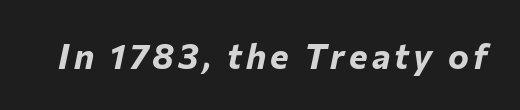
There's an unmistakable incline to the writing here. A clean baseline with only descenders dipping below it. Weight check: bold — yes, fully. Spacing verdict: proportional, widths tailored to each character.
